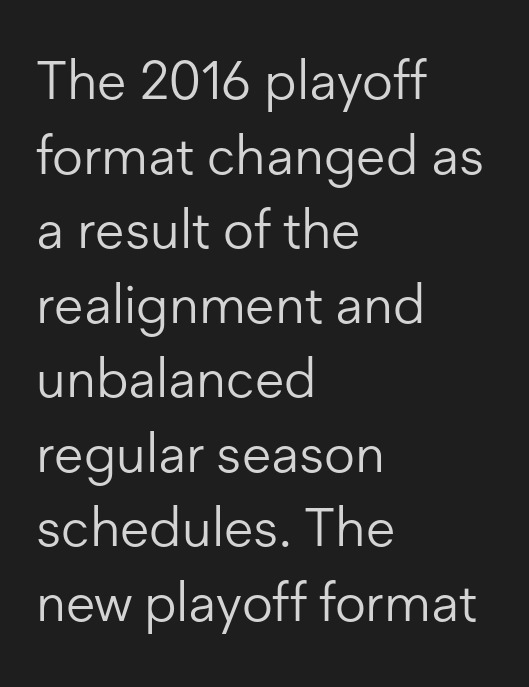
Q: Is the text bold? A: No.
Q: Is the text italic (slanted)? A: No, it is upright.
Q: Is the typeface a serif or a sans-serif typeface? A: Sans-serif.
Q: Is the text underlined? A: No.
Q: How is the paragraph aligned? A: Left-aligned.
Q: Is the spacing between letters normal or unusually wide? A: Normal.
Q: Is the spacing between lines tight, normal or loose? A: Normal.
Q: Width (condensed, normal, or wide)? A: Normal.
Q: Stroke contrast? A: Low.
Q: x-height? A: Medium.
Q: Monospaced? A: No.
